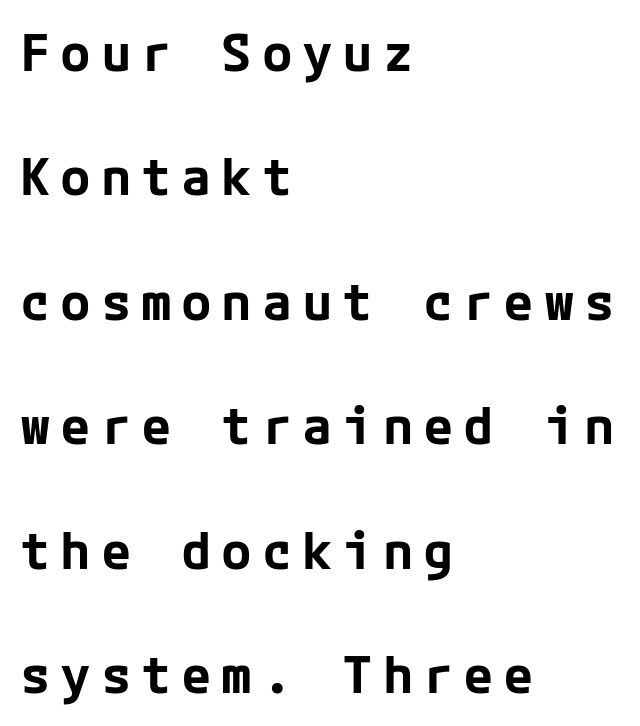
Unlike a traditional serif, this face leaves its strokes unadorned. In CSS terms this would be text-align: left. Regarding leading, the lines here are spaced well apart. The space directly below the letters is spotless. The specimen reads as upright at a glance. These words are printed bold, with thick strokes throughout.
